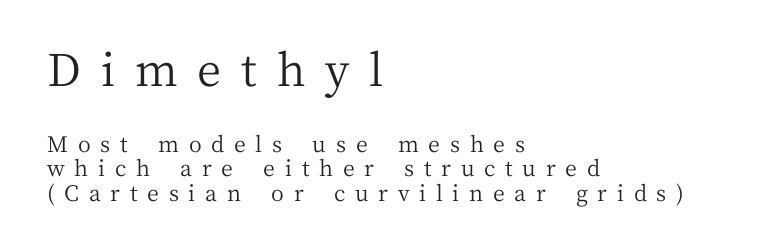
Q: Is the text bold? A: No.
Q: Is the text italic (slanted)? A: No, it is upright.
Q: Is the typeface a serif or a sans-serif typeface? A: Serif.
Q: Is the text underlined? A: No.
Q: How is the paragraph aligned? A: Left-aligned.
Q: Is the spacing between letters normal or unusually wide? A: Unusually wide.
Q: Is the spacing between lines tight, normal or loose? A: Tight.
Q: Which block of text is set in a larger size, the first (top) or the second (bottom)? A: The first (top) one.
Q: Width (condensed, normal, or wide)? A: Normal.
Q: Stroke contrast? A: Medium.
Q: x-height? A: Medium.
Q: Monospaced? A: No.
